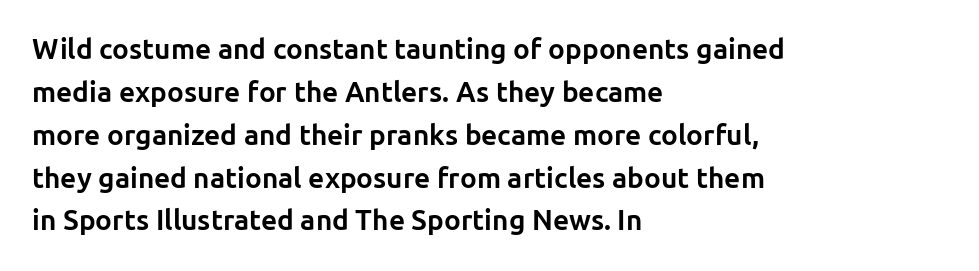
{"serif": "no", "italic": "no", "bold": "yes", "weight": "bold", "width": "normal", "stroke_contrast": "low", "x_height": "medium", "monospaced": "no", "underline": "no", "align": "left", "line_spacing": "normal", "line_spacing_ratio": 1.53, "letter_spacing": "normal", "letter_spacing_em": 0.0, "glyph_px": 28}
